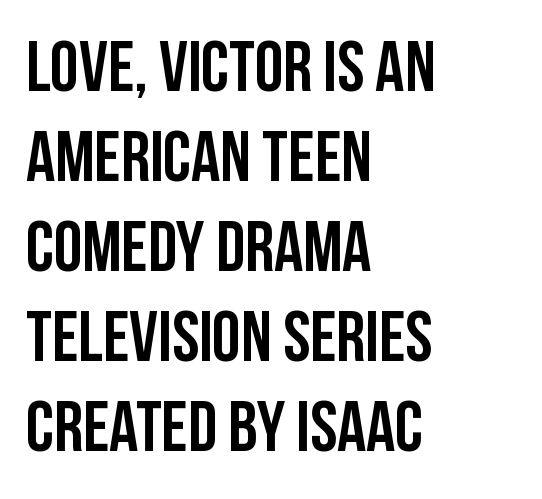
Think of a printed novel: that variable character pitch is what you see here. Descender tails drop into unmarked territory. Posture: vertical. Here the glyphs are tracked normally, forming tight word shapes.
